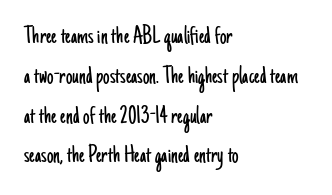
The image shows 26 px text type, upright; set left-aligned, normal line spacing (1.53x), normal letter spacing, not underlined.
